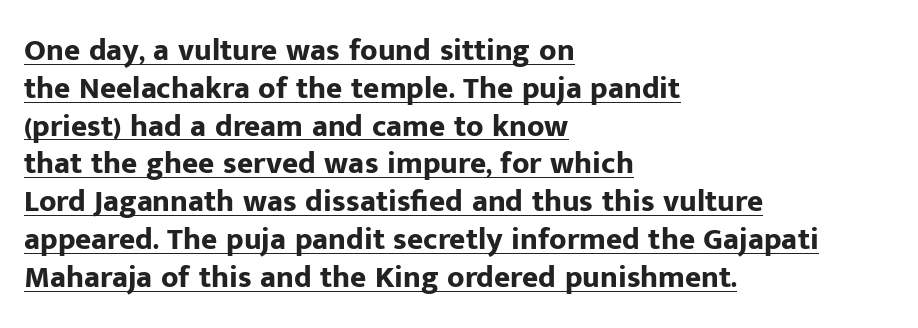
These characters rest on top of a visible drawn line. The lettering stays uniformly vertical, giving the passage a roman look. This sample has the flowing, uneven cadence of proportional lettering. Horizontal alignment here is leftward, the default for most running prose. Thick stems and heavy bowls — unmistakably bold.
